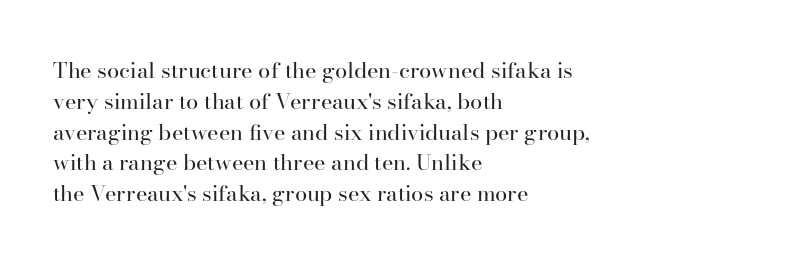
Summary of vertical rhythm: regular, with standard interline spacing. Short note: letters normally spaced. The font's upright variant was chosen for this text. Casual observation: everything's shoved over to the left.
